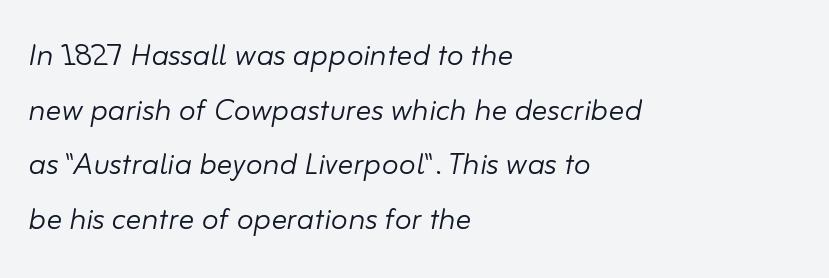
The image shows 39 px light type, italic (leaning right); set left-aligned, normal line spacing (1.4x), normal letter spacing, not underlined; low stroke contrast and a small x-height.
